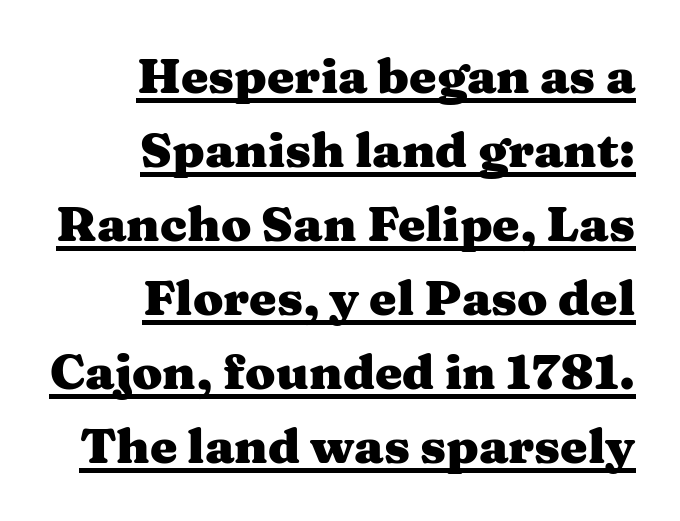
The sample has been set heavy, in full bold. A continuous stroke trails under the words, as in a hyperlink. Summary of vertical rhythm: regular, with standard interline spacing. Characters remain perfectly vertical along every line.
